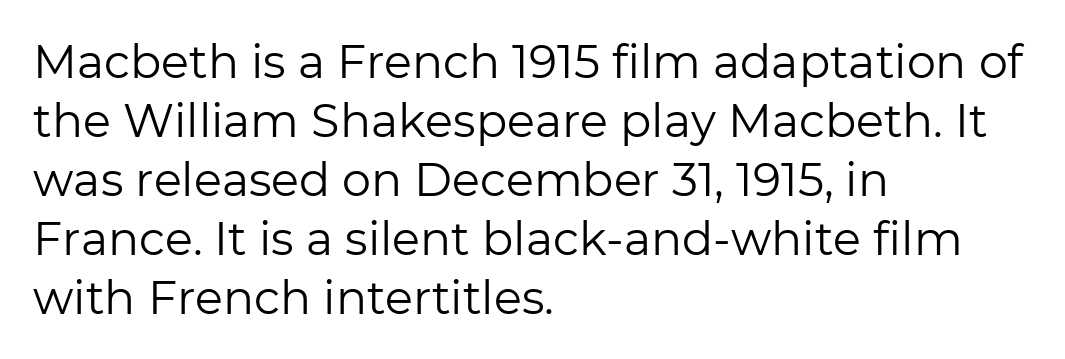
Designer's note — italics off, roman on. The leading is moderate, giving the passage an even texture. These lines are rendered in a variable-pitch font. Heft: none added — not bold. The passage shown is typeset with a sans-serif family. The foot of each line stays bare and open.
